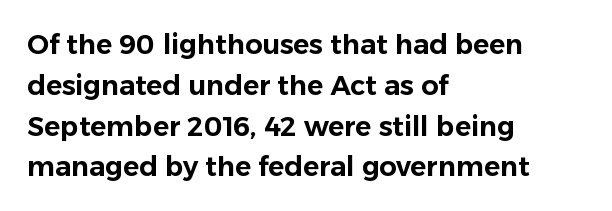
Q: Is the text italic (slanted)? A: No, it is upright.
Q: Is the text underlined? A: No.
Q: How is the paragraph aligned? A: Left-aligned.
Q: Is the spacing between letters normal or unusually wide? A: Normal.
Q: Is the spacing between lines tight, normal or loose? A: Normal.
